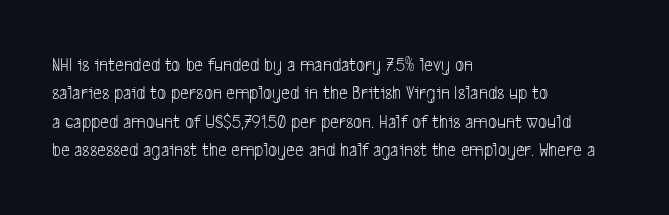
Q: Is the text bold? A: No.
Q: Is the text underlined? A: No.
Q: How is the paragraph aligned? A: Left-aligned.
Q: Is the spacing between letters normal or unusually wide? A: Normal.
Q: Is the spacing between lines tight, normal or loose? A: Normal.
